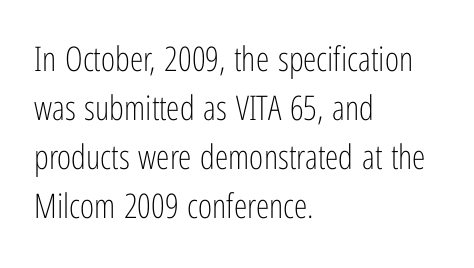
Q: Is the text bold? A: No.
Q: Is the text italic (slanted)? A: No, it is upright.
Q: Is the typeface a serif or a sans-serif typeface? A: Sans-serif.
Q: Is the text underlined? A: No.
Q: How is the paragraph aligned? A: Left-aligned.
Q: Is the spacing between letters normal or unusually wide? A: Normal.
Q: Is the spacing between lines tight, normal or loose? A: Normal.
Q: Width (condensed, normal, or wide)? A: Condensed.
Q: Stroke contrast? A: Low.
Q: x-height? A: Medium.
Q: Monospaced? A: No.
